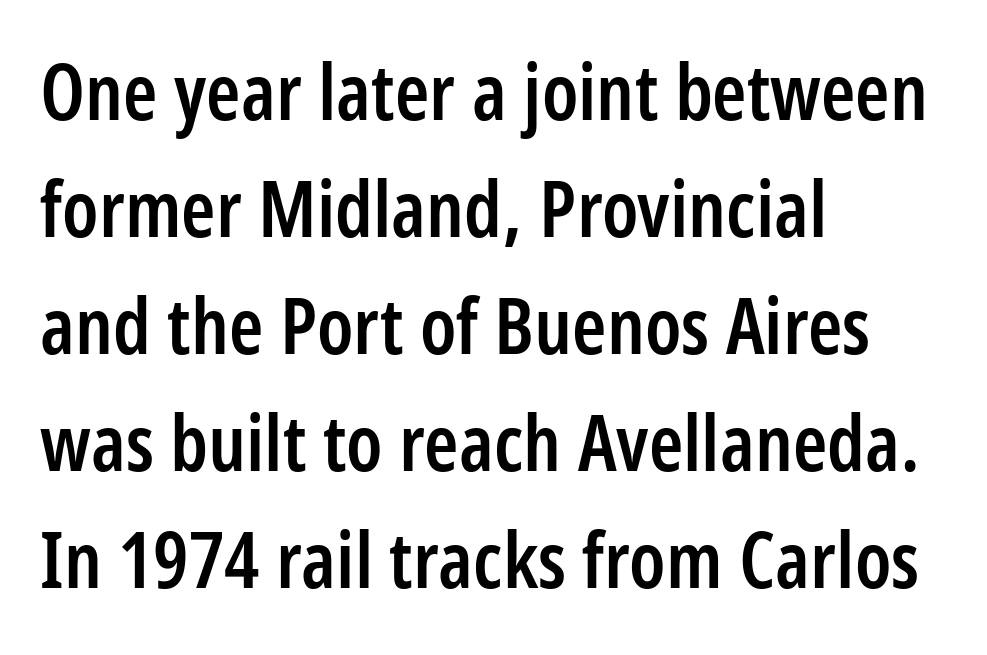
The image shows 78 px semibold, condensed sans-serif type, upright; set left-aligned, normal line spacing (1.5x), normal letter spacing, not underlined; low stroke contrast and a medium x-height.
